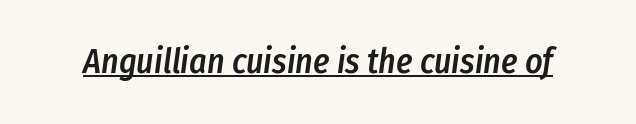
The image shows 34 px semibold, condensed type, italic (leaning right); set normal letter spacing, underlined; low stroke contrast and a medium x-height.
